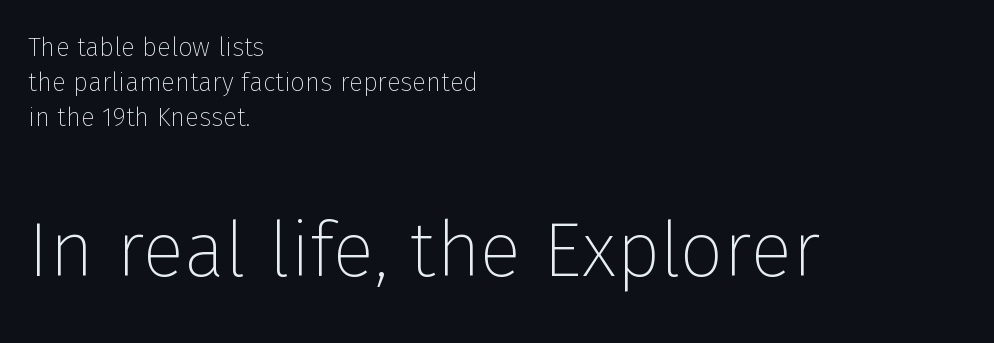
{"serif": "no", "italic": "no", "bold": "no", "weight": "thin", "width": "normal", "stroke_contrast": "low", "x_height": "medium", "monospaced": "no", "underline": "no", "align": "left", "line_spacing": "normal", "line_spacing_ratio": 1.35, "letter_spacing": "normal", "letter_spacing_em": 0.0, "larger_block": "second", "size_ratio": 2.96, "glyph_px": 77}
